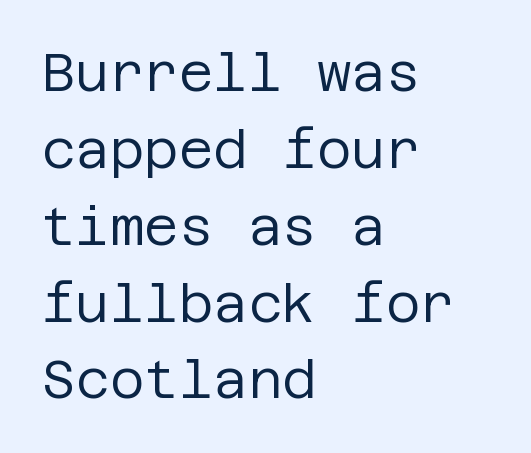
The image shows 53 px regular-weight sans-serif type, upright; set left-aligned, normal line spacing (1.45x), normal letter spacing, not underlined; low stroke contrast and a large x-height.
